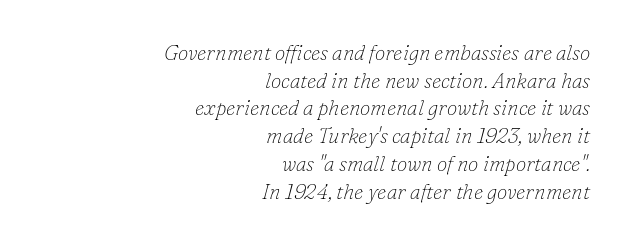
{"italic": "yes", "lean": "right", "slant_degrees": 16, "bold": "no", "underline": "no", "align": "right", "line_spacing": "normal", "line_spacing_ratio": 1.32, "letter_spacing": "normal", "letter_spacing_em": 0.0, "glyph_px": 21}
